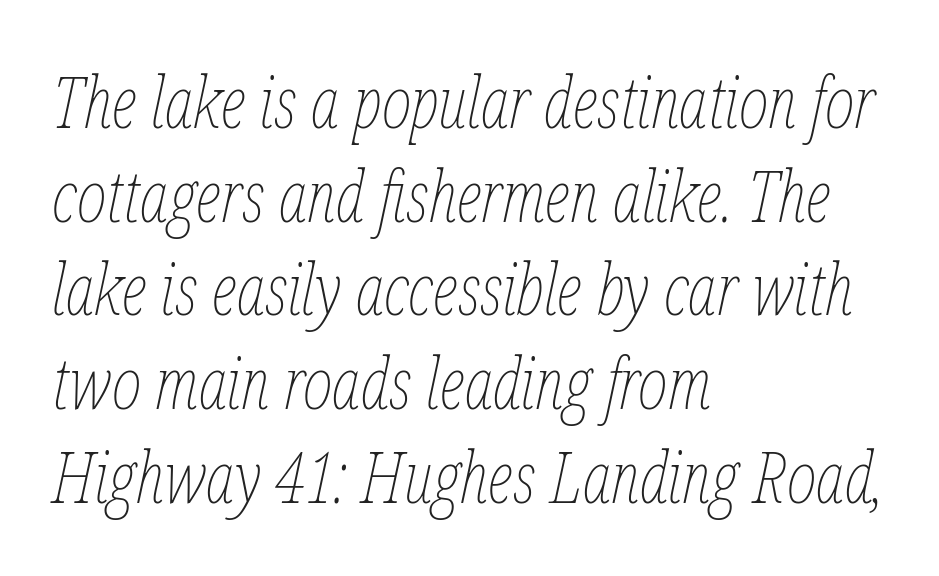
The image shows 71 px thin, condensed type, italic (leaning right); set left-aligned, normal line spacing (1.32x), normal letter spacing, not underlined; low stroke contrast and a medium x-height.
